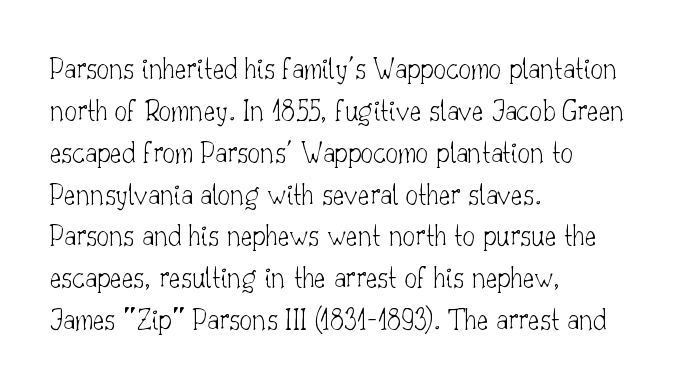
The image shows 31 px thin serif type, upright; set left-aligned, normal line spacing (1.35x), normal letter spacing, not underlined; low stroke contrast and a small x-height.
